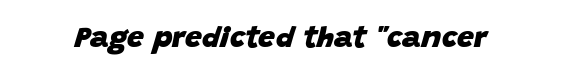
Tracking value appears to be zero — textbook default spacing. Glance below the letters and you will spot only blank space. Heavy, bold letterforms. The letters advance in unequal steps, a hallmark of proportional type.
